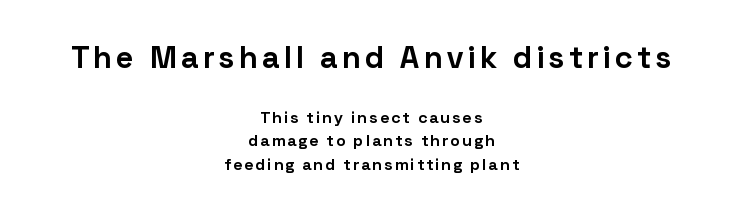
Q: Is the text bold? A: Yes.
Q: Is the text italic (slanted)? A: No, it is upright.
Q: Is the typeface a serif or a sans-serif typeface? A: Sans-serif.
Q: Is the text underlined? A: No.
Q: How is the paragraph aligned? A: Centered.
Q: Is the spacing between lines tight, normal or loose? A: Normal.
Q: Which block of text is set in a larger size, the first (top) or the second (bottom)? A: The first (top) one.
Q: Width (condensed, normal, or wide)? A: Normal.
Q: Stroke contrast? A: Low.
Q: x-height? A: Medium.
Q: Monospaced? A: No.
